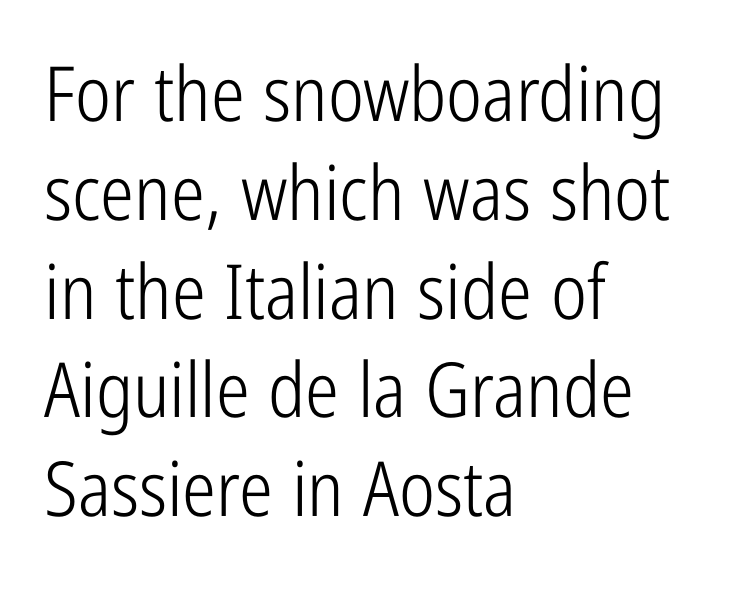
No extra ink here — the face is not bold. Nothing unusual about the tracking: characters are spaced as the font intends. Underlining? Definitely not there. To sum up the face: it is a sans, with no serifs.
